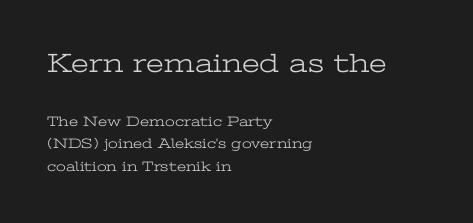
{"italic": "no", "bold": "no", "underline": "no", "align": "left", "line_spacing": "normal", "line_spacing_ratio": 1.63, "letter_spacing": "normal", "letter_spacing_em": 0.0, "larger_block": "first", "size_ratio": 1.93, "glyph_px": 27}
